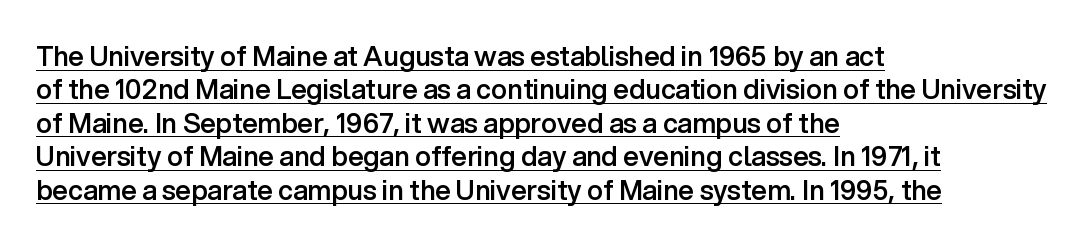
Q: Is the text bold? A: Semi-bold.
Q: Is the text italic (slanted)? A: No, it is upright.
Q: Is the text underlined? A: Yes.
Q: How is the paragraph aligned? A: Left-aligned.
Q: Is the spacing between letters normal or unusually wide? A: Normal.
